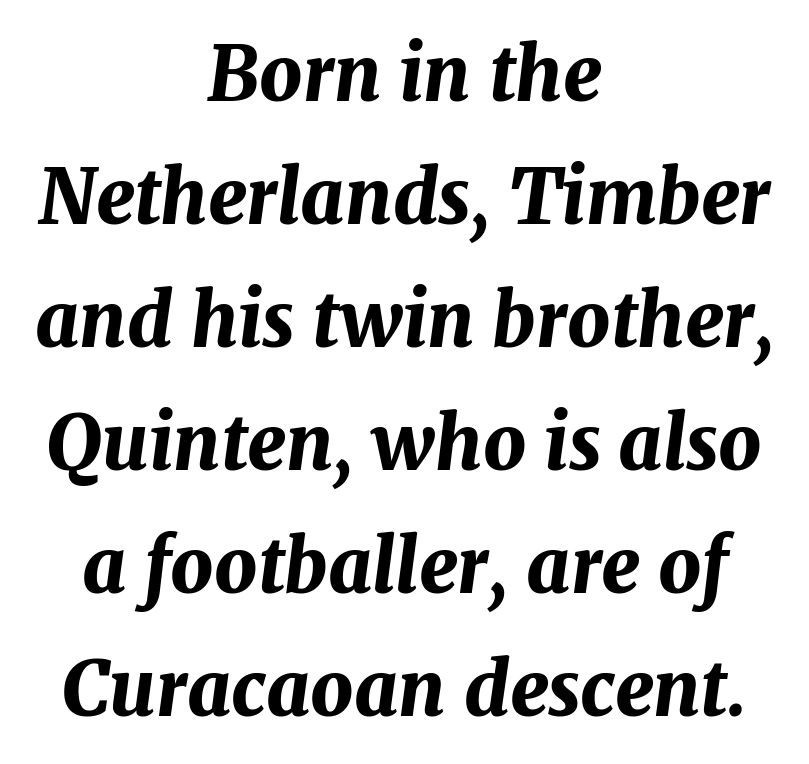
Underline: absent. The leading is moderate, giving the passage an even texture. Designer's note — italics engaged. The letters advance in unequal steps, a hallmark of proportional type. A full-strength bold gives these letters their thick strokes.
